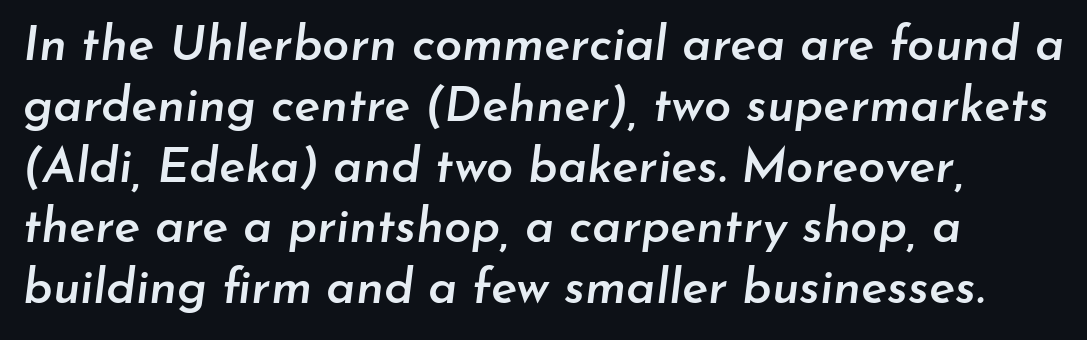
The image shows 49 px semibold type, italic (leaning right); set line spacing 1.24x, normal letter spacing, not underlined; low stroke contrast and a small x-height.
